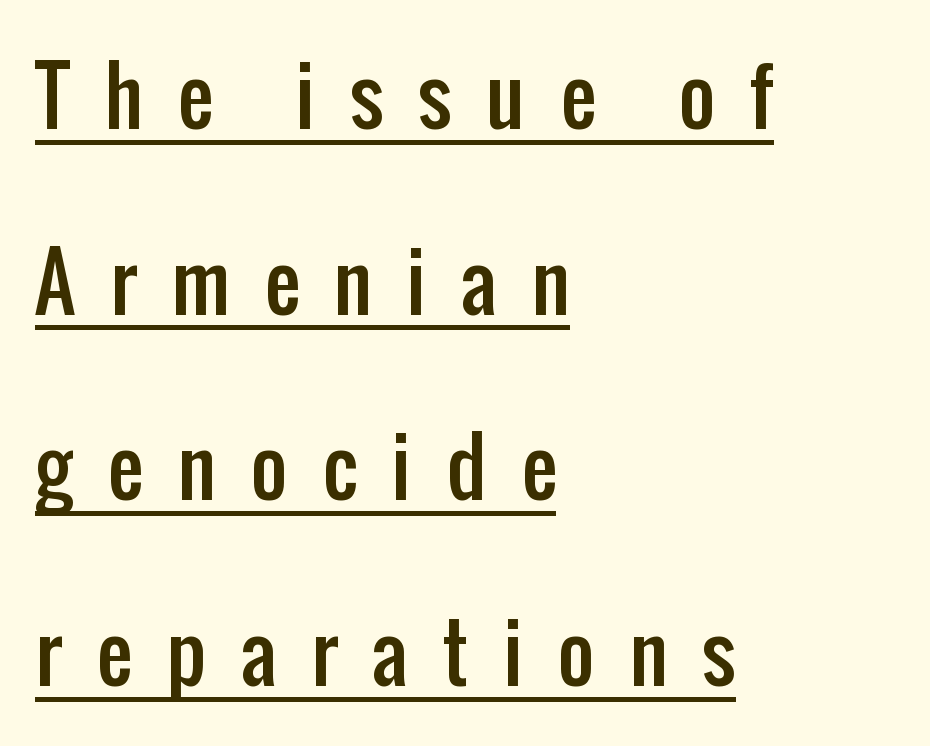
{"serif": "no", "italic": "no", "width": "condensed", "stroke_contrast": "low", "x_height": "medium", "monospaced": "no", "underline": "yes", "align": "left", "line_spacing": "loose", "line_spacing_ratio": 2.35, "letter_spacing": "wide", "letter_spacing_em": 0.44, "glyph_px": 79}
